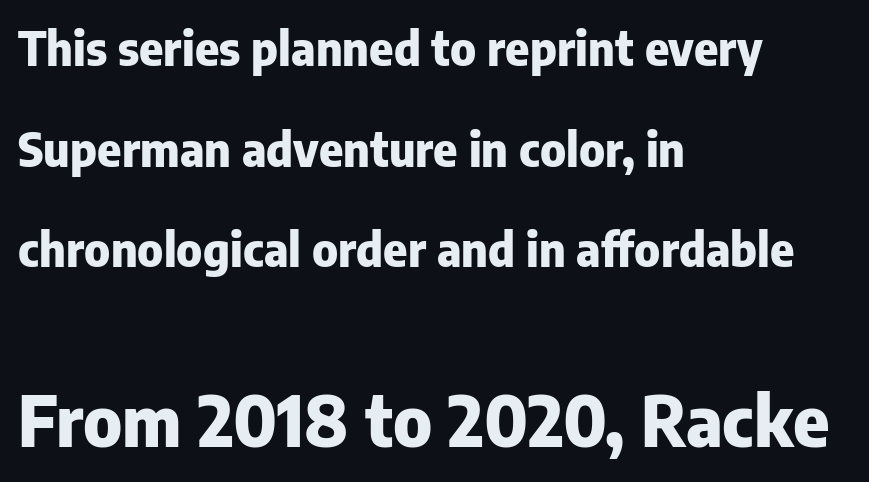
The more generous point size was reserved for the lower chunk. Caption: multi-line text, flush left, ragged right. Each new line begins a long way beneath the previous one. Italic? Not at all — the glyphs are vertical. Each letter keeps its own natural width here, so spacing adapts to shape. Glance below the letters and you will spot only blank space.
